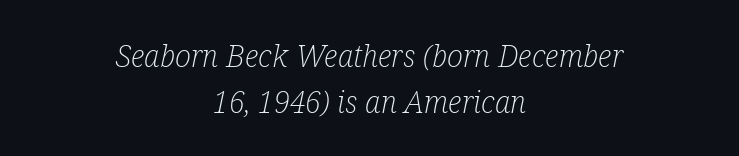
These glyphs show unthickened strokes, regular width or finer. The foot of each line stays bare and open. Does extra space separate the letters? No, they use regular spacing. Leading: standard. The lettering tilts uniformly, giving the passage an italic look.
